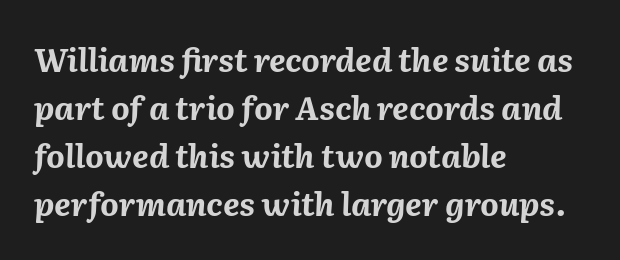
The rendering uses a moderate line-height, typical for paragraphs. Strokes here are thick enough to call this a true bold. Looking at the ascenders, they clearly lean. Nothing unusual about the tracking: characters are spaced as the font intends. The passage is arranged the way most books set body copy — flush left.
